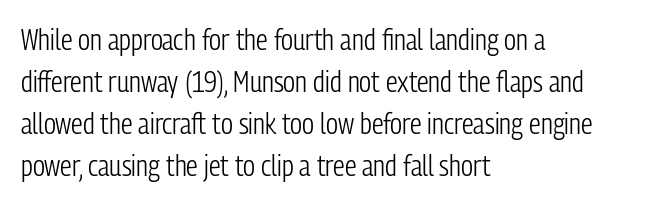
Lines of text with bare space underneath. Look at the bottom of the vertical strokes: they stop flat, with no serifs. Which margin do the lines hug? The left one — the right edge is uneven. Looks like regular typesetting: each glyph gets only the width it needs. Nothing unusual about the tracking: characters are spaced as the font intends.
